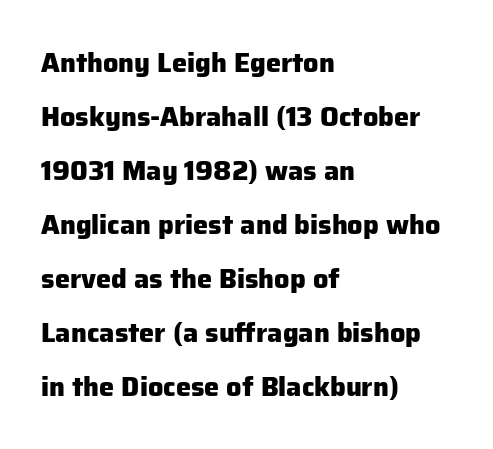
{"italic": "no", "bold": "yes", "underline": "no", "align": "left", "line_spacing": "loose", "line_spacing_ratio": 2.0, "letter_spacing": "normal", "letter_spacing_em": 0.0, "glyph_px": 27}
